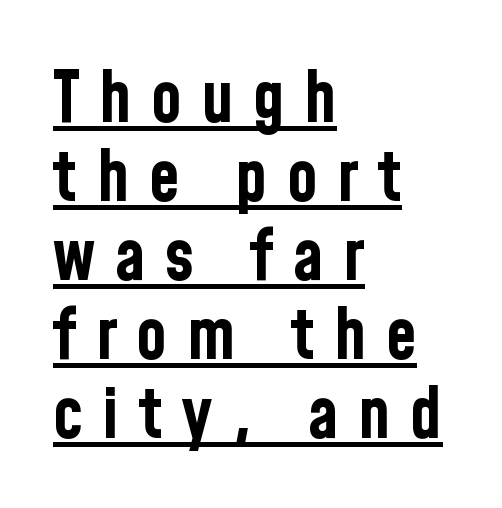
Q: Is the text bold? A: Yes.
Q: Is the text italic (slanted)? A: No, it is upright.
Q: Is the typeface a serif or a sans-serif typeface? A: Sans-serif.
Q: Is the text underlined? A: Yes.
Q: How is the paragraph aligned? A: Left-aligned.
Q: Is the spacing between letters normal or unusually wide? A: Unusually wide.
Q: Is the spacing between lines tight, normal or loose? A: Tight.
Q: Width (condensed, normal, or wide)? A: Condensed.
Q: Stroke contrast? A: Low.
Q: x-height? A: Medium.
Q: Monospaced? A: No.
